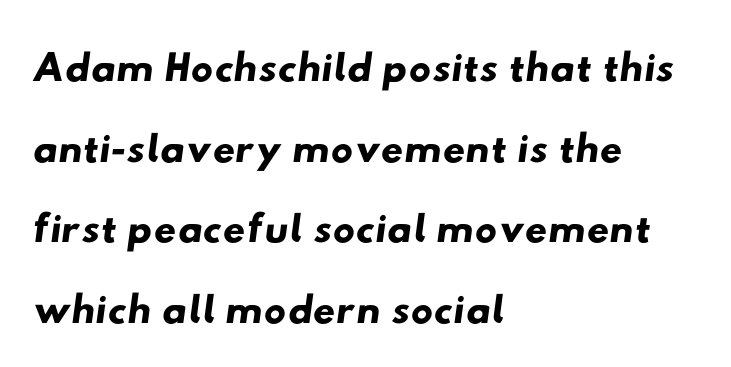
This sample keeps an unexceptional amount of space between lines. One-word summary of the alignment: left. The foot of each line stays bare and open. The designer went with a sans here, leaving each stem footless. The rendering uses natural spacing where letterforms have individual widths. Look at the tracking — it's just the regular setting, nothing added.
